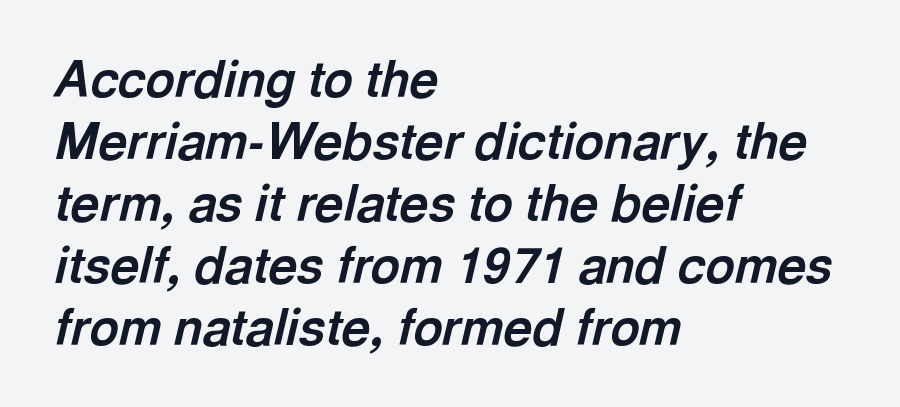
{"italic": "yes", "lean": "right", "slant_degrees": 13, "bold": "yes", "weight": "bold", "width": "normal", "x_height": "medium", "monospaced": "no", "underline": "no", "align": "left", "line_spacing_ratio": 1.24, "letter_spacing": "normal", "letter_spacing_em": 0.0, "glyph_px": 50}
